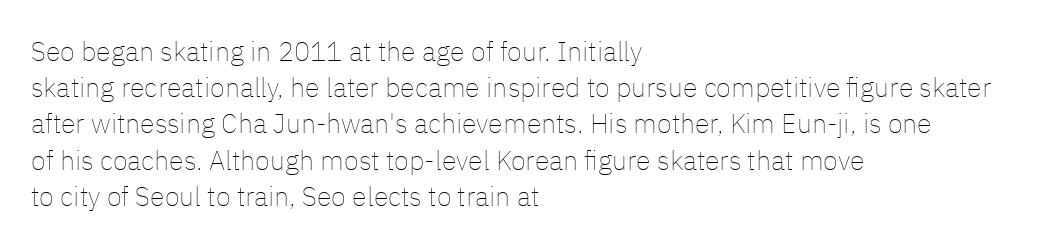
The strokes carry an ordinary text weight at most. Teacher's note: observe the even left margin — that is flush-left alignment. The lines sit at an ordinary, default distance from one another. Does extra space separate the letters? No, they use regular spacing. Posture: vertical. The specimen omits any rule beneath the text block's lines.
